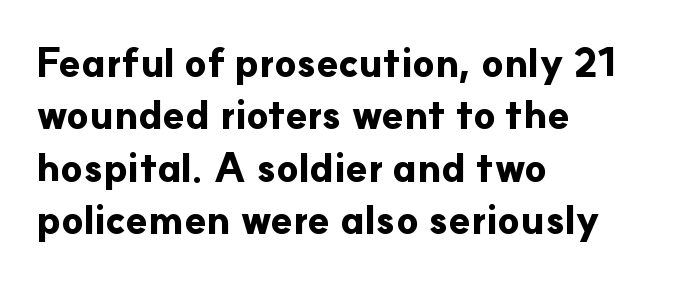
{"serif": "no", "italic": "no", "bold": "yes", "weight": "bold", "width": "normal", "stroke_contrast": "low", "x_height": "small", "monospaced": "no", "underline": "no", "align": "left", "line_spacing": "normal", "line_spacing_ratio": 1.31, "letter_spacing": "normal", "letter_spacing_em": 0.0, "glyph_px": 40}
